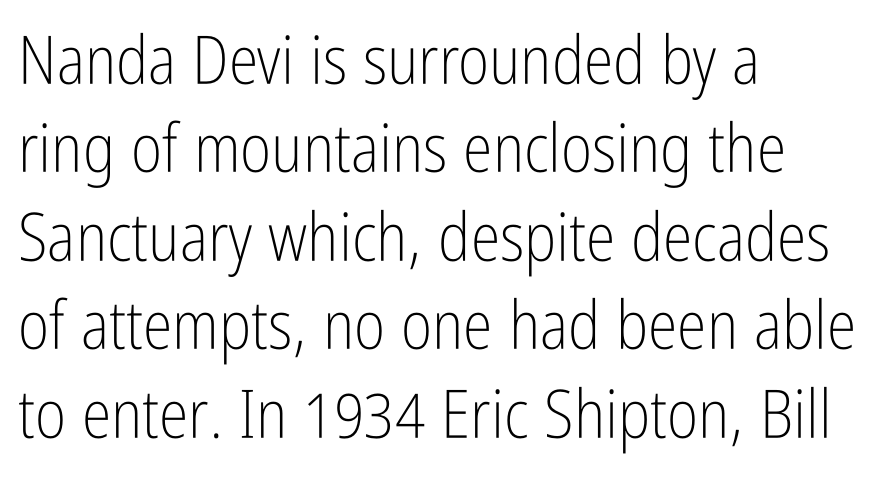
{"serif": "no", "italic": "no", "bold": "no", "weight": "light", "width": "condensed", "stroke_contrast": "low", "x_height": "medium", "monospaced": "no", "underline": "no", "align": "left", "line_spacing": "normal", "line_spacing_ratio": 1.32, "letter_spacing": "normal", "letter_spacing_em": 0.0, "glyph_px": 67}
